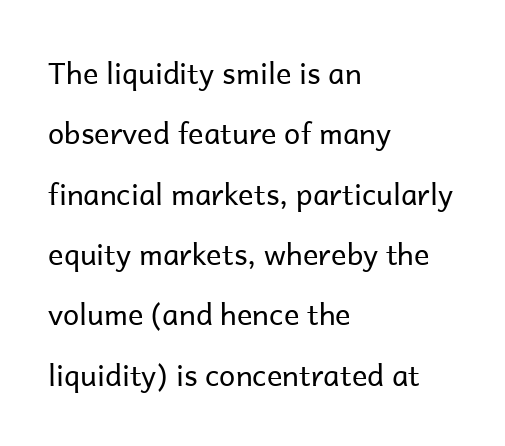
The image shows 29 px regular-weight sans-serif type, upright; set left-aligned, loose line spacing (2.08x), normal letter spacing, not underlined; low stroke contrast and a medium x-height.
